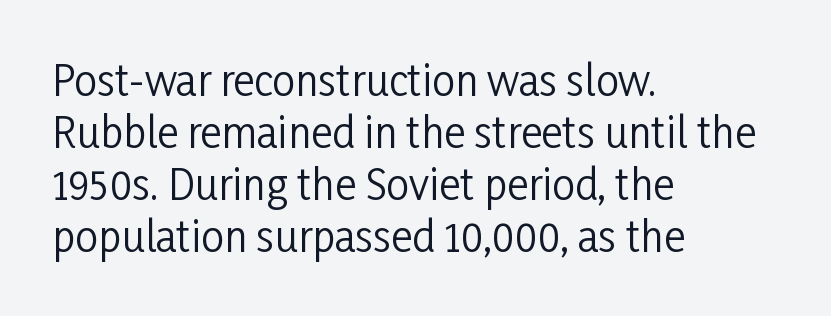
Descenders are the only things crossing below the line. Ordinary non-slanted type is in use. Caption: standard tracking, unaltered. The space between consecutive lines is moderate.
